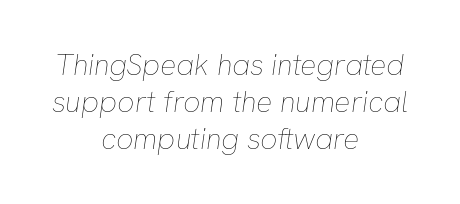
Q: Is the text bold? A: No.
Q: Is the text italic (slanted)? A: Yes, it leans right by about 8 degrees.
Q: Is the text underlined? A: No.
Q: How is the paragraph aligned? A: Centered.
Q: Is the spacing between letters normal or unusually wide? A: Normal.
Q: Width (condensed, normal, or wide)? A: Normal.
Q: Stroke contrast? A: Low.
Q: x-height? A: Medium.
Q: Monospaced? A: No.
